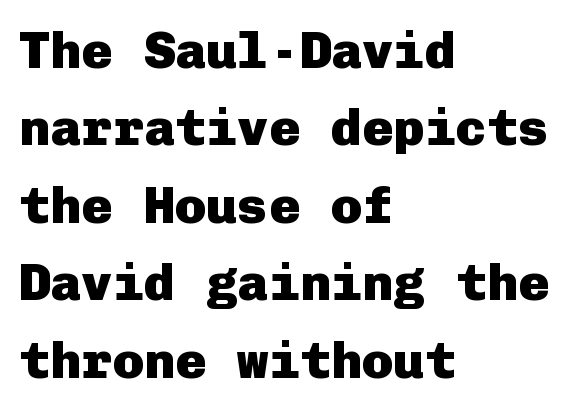
The image shows 52 px heavy sans-serif type, upright; set left-aligned, normal line spacing (1.49x), normal letter spacing, not underlined; low stroke contrast and a medium x-height.
